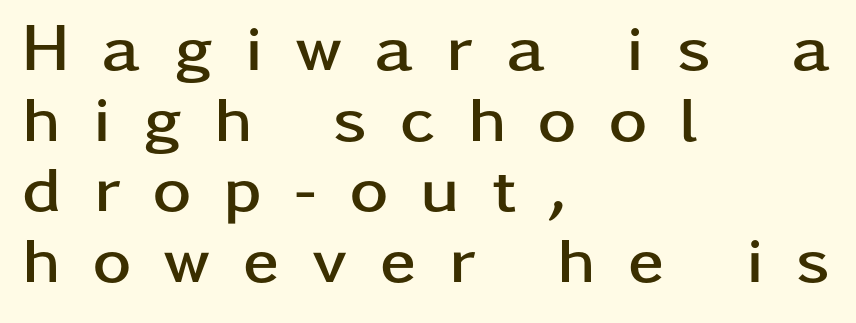
The image shows 66 px semibold, wide sans-serif type, upright; set left-aligned, tight line spacing (1.07x), unusually wide letter spacing (+0.49 em), not underlined; low stroke contrast and a medium x-height.
